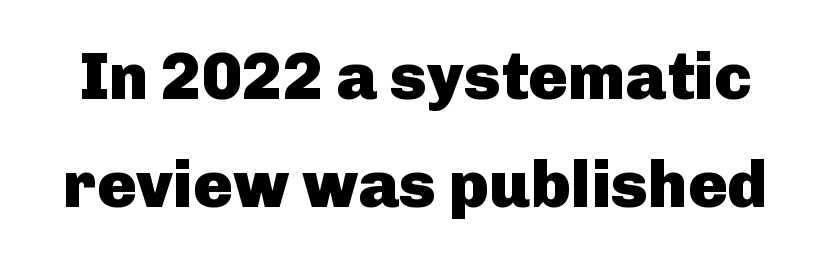
{"serif": "no", "italic": "no", "bold": "yes", "weight": "heavy", "width": "normal", "stroke_contrast": "low", "x_height": "medium", "monospaced": "no", "underline": "no", "line_spacing": "normal", "line_spacing_ratio": 1.63, "letter_spacing": "normal", "letter_spacing_em": 0.0, "glyph_px": 66}
